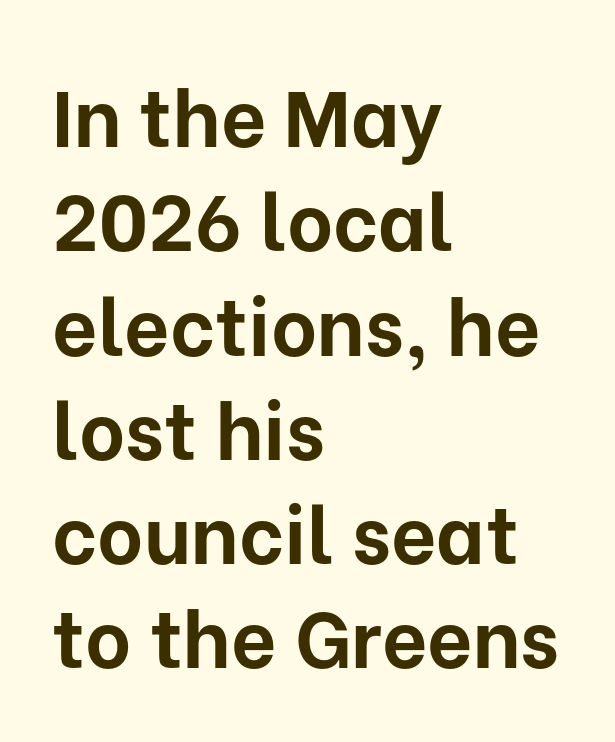
{"serif": "no", "italic": "no", "bold": "yes", "weight": "bold", "width": "normal", "stroke_contrast": "low", "x_height": "medium", "monospaced": "no", "underline": "no", "align": "left", "line_spacing": "normal", "line_spacing_ratio": 1.32, "letter_spacing": "normal", "letter_spacing_em": 0.0, "glyph_px": 79}
